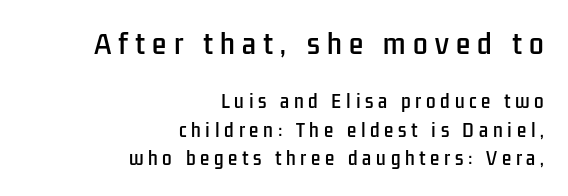
Q: Is the text italic (slanted)? A: No, it is upright.
Q: Is the text underlined? A: No.
Q: How is the paragraph aligned? A: Right-aligned.
Q: Is the spacing between letters normal or unusually wide? A: Unusually wide.
Q: Is the spacing between lines tight, normal or loose? A: Normal.
Q: Which block of text is set in a larger size, the first (top) or the second (bottom)? A: The first (top) one.
